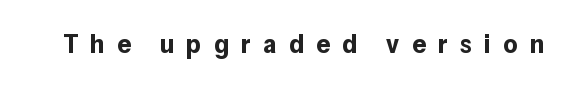
The image shows 27 px bold type, upright; set unusually wide letter spacing (+0.46 em), not underlined.
